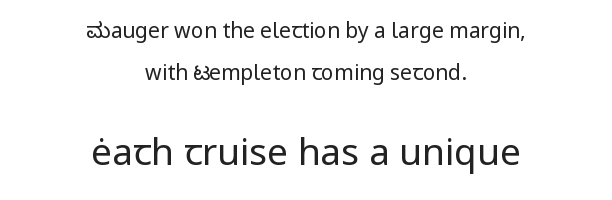
Stroke mass is kept to a normal reading level or below. How are the letters spaced? Ordinarily, with no added tracking. The vertical gap from one line to the next is large. Whoever set this made the second block the dominant, larger element.
